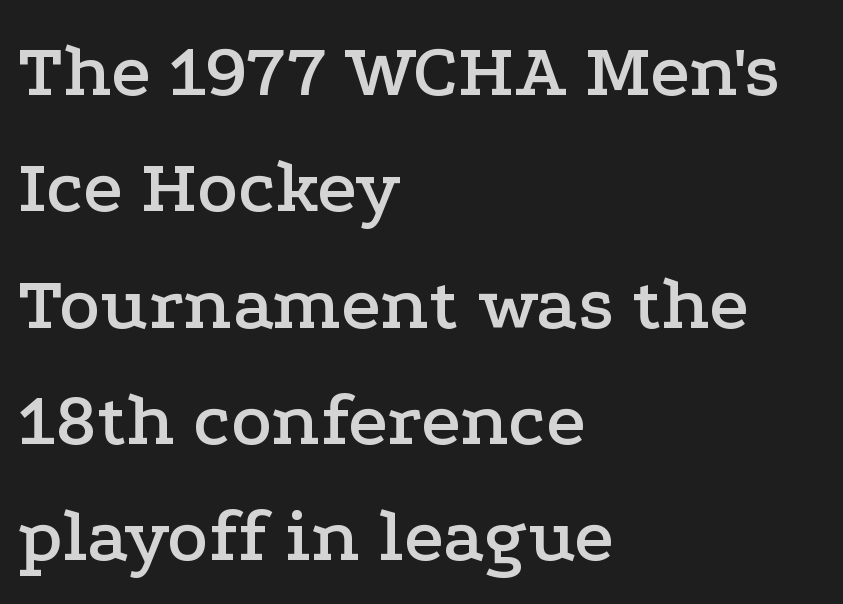
{"serif": "yes", "italic": "no", "width": "wide", "stroke_contrast": "low", "x_height": "medium", "monospaced": "no", "underline": "no", "align": "left", "line_spacing": "normal", "line_spacing_ratio": 1.51, "letter_spacing": "normal", "letter_spacing_em": 0.0, "glyph_px": 77}
